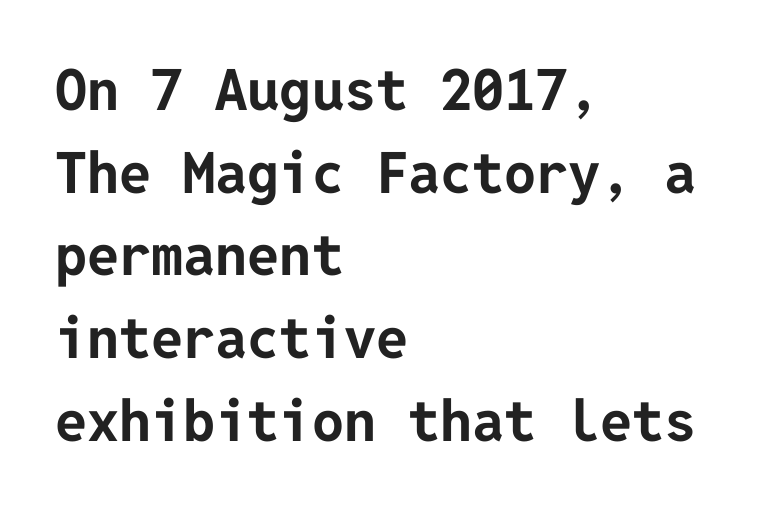
Quick note: underline off. Visually the block forms a straight wall on the left and a jagged coastline on the right. A typesetter would call this zero additional tracking. The vertical gap from one line to the next is medium.
